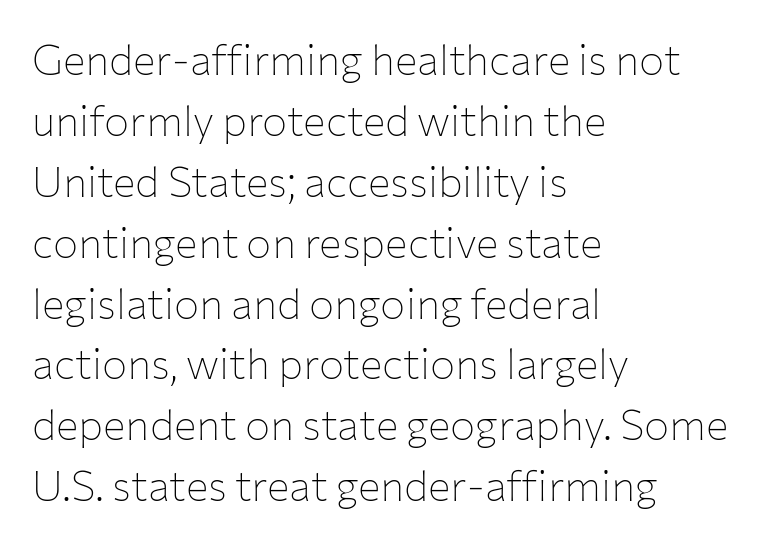
{"serif": "no", "italic": "no", "bold": "no", "weight": "thin", "width": "normal", "stroke_contrast": "low", "x_height": "medium", "monospaced": "no", "underline": "no", "align": "left", "line_spacing": "normal", "line_spacing_ratio": 1.45, "letter_spacing": "normal", "letter_spacing_em": 0.0, "glyph_px": 42}
